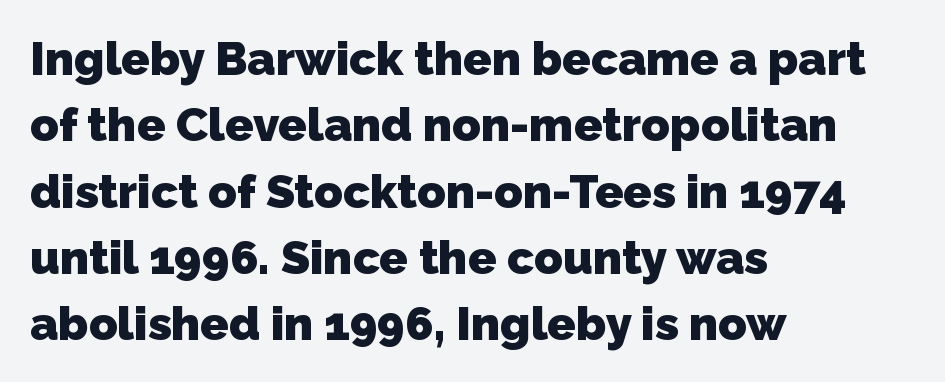
Q: Is the text bold? A: Yes.
Q: Is the typeface a serif or a sans-serif typeface? A: Sans-serif.
Q: Is the text underlined? A: No.
Q: How is the paragraph aligned? A: Left-aligned.
Q: Is the spacing between letters normal or unusually wide? A: Normal.
Q: Is the spacing between lines tight, normal or loose? A: Normal.
Q: Width (condensed, normal, or wide)? A: Normal.
Q: Stroke contrast? A: Low.
Q: x-height? A: Medium.
Q: Monospaced? A: No.
